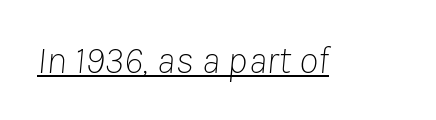
The image shows 39 px thin type, italic (leaning right); set normal letter spacing, underlined; low stroke contrast and a medium x-height.
